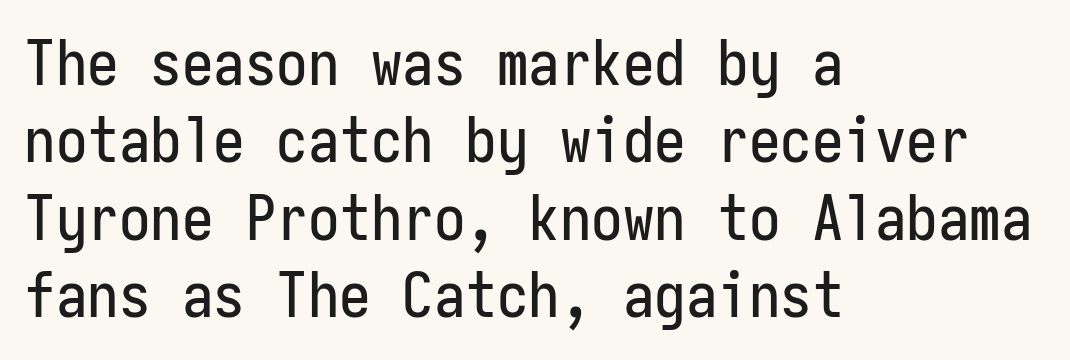
The image shows 63 px condensed sans-serif type, upright, monospaced; set left-aligned, line spacing 1.23x, normal letter spacing, not underlined; low stroke contrast and a medium x-height.
